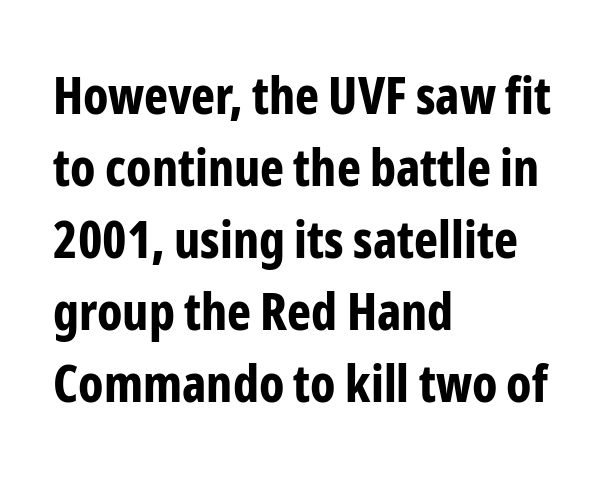
The image shows 51 px bold, condensed sans-serif type, upright; set left-aligned, normal line spacing (1.41x), normal letter spacing, not underlined; low stroke contrast and a medium x-height.
